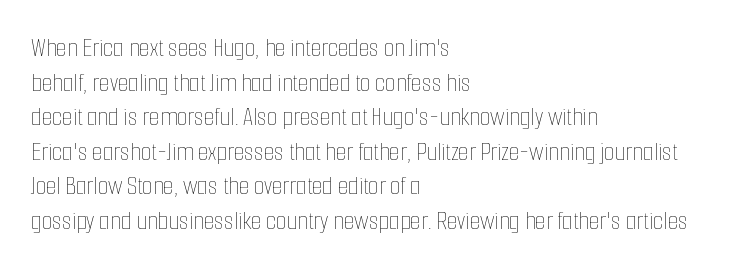
The image shows 27 px text type, upright; set left-aligned, normal line spacing (1.28x), normal letter spacing, not underlined.
